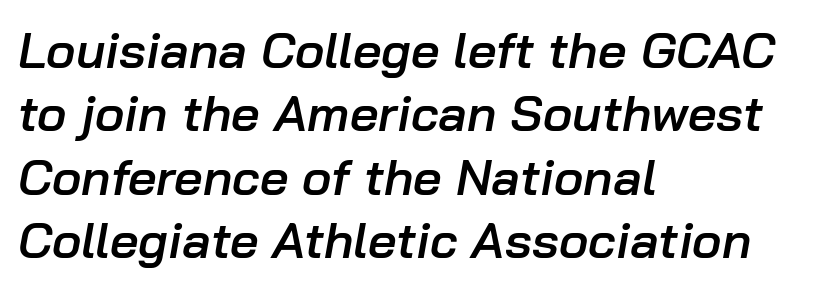
The glyphs have the mass of a demibold cut, below bold. The rendering anchors every line to the left-hand side. Horizontal bands of white between lines are of average thickness. The letters advance in unequal steps, a hallmark of proportional type.
